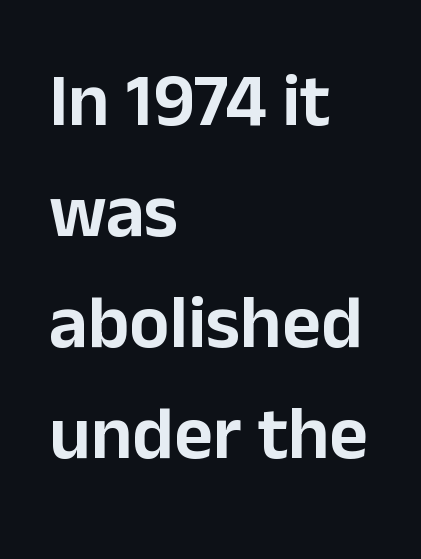
What's the leading like? Ordinary, nothing unusual. You could call the tracking neutral — neither tight nor loose. The rendering uses natural spacing where letterforms have individual widths. Just letters on the line, the space beneath them empty. Notice how the passage keeps a crisp vertical edge on the left only. Unlike italic type, these characters show no tilt at all.
